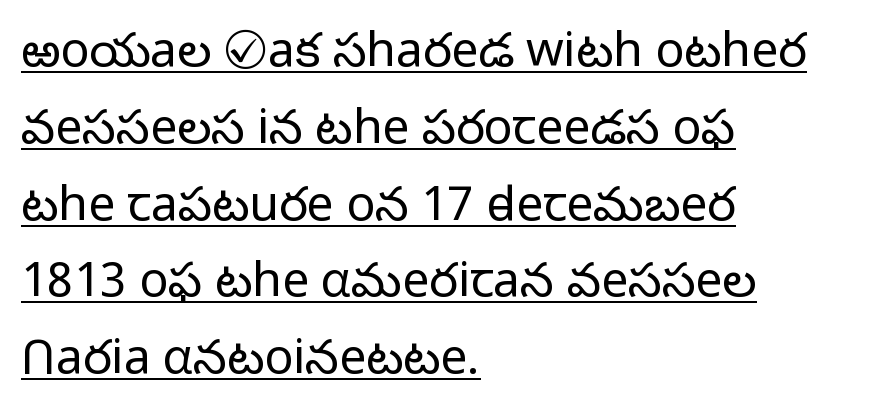
The image shows 48 px light sans-serif type, upright; set left-aligned, normal line spacing (1.6x), normal letter spacing, underlined; low stroke contrast and a medium x-height.
